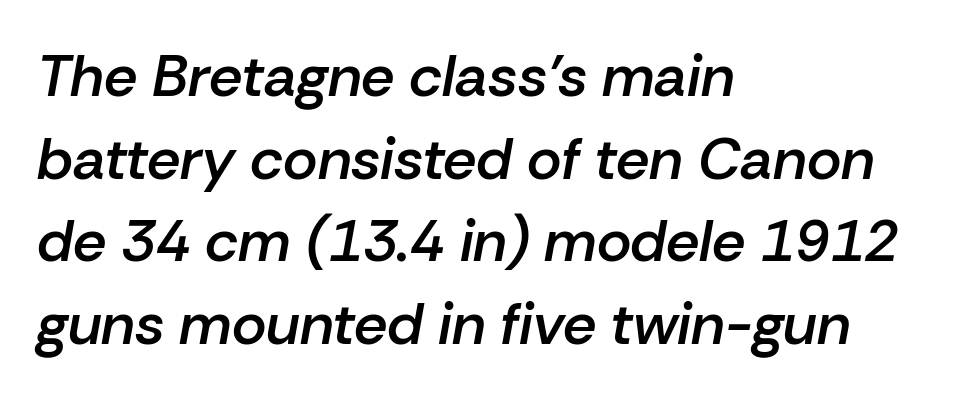
Q: Is the text bold? A: Semi-bold.
Q: Is the text italic (slanted)? A: Yes, it leans right by about 10 degrees.
Q: Is the text underlined? A: No.
Q: How is the paragraph aligned? A: Left-aligned.
Q: Is the spacing between letters normal or unusually wide? A: Normal.
Q: Is the spacing between lines tight, normal or loose? A: Normal.
Q: Width (condensed, normal, or wide)? A: Normal.
Q: Stroke contrast? A: Low.
Q: x-height? A: Medium.
Q: Monospaced? A: No.
